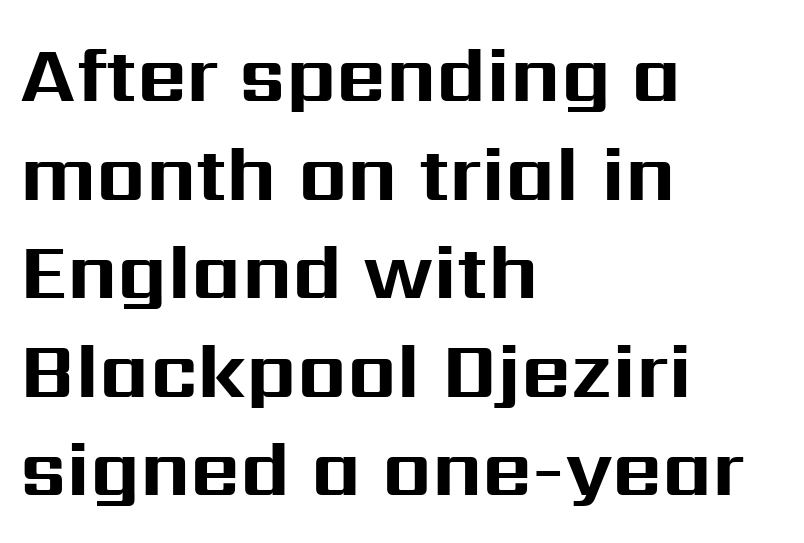
The vertical gap from one line to the next is medium. Character widths vary here, with narrow letters taking less room than wide ones. Beneath every word, the page is bare. The letters stand upright; this is a roman face. Caption: multi-line text, flush left, ragged right.
